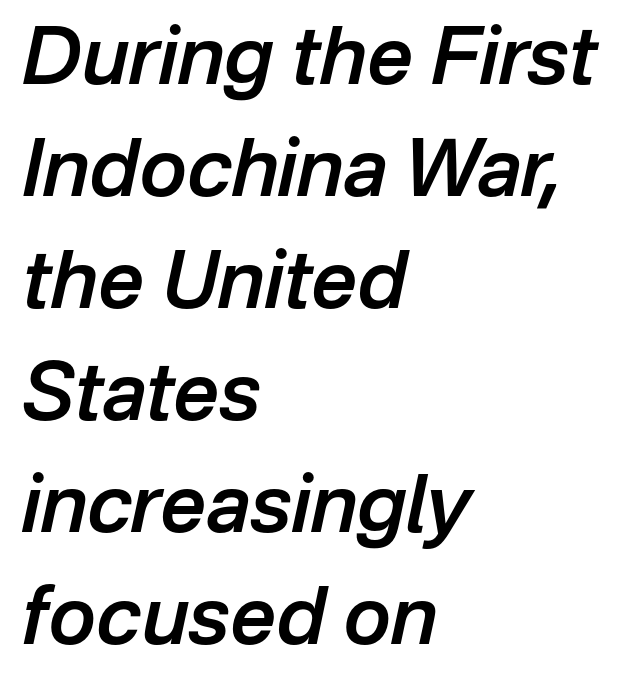
Caption: multi-line text, flush left, ragged right. Think of a printed novel: that variable character pitch is what you see here. Regarding leading, the lines here are spaced in the standard way. It's the slanting kind of type.
